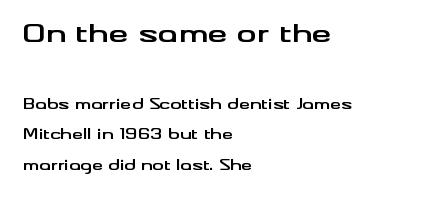
Is the lower block the larger one? No — the upper block carries the bigger type. The ragged edge is on the right, which tells us the setting is flush left. Has an underline been added? It has not. Students, this is bold: see how much ink each stroke carries.
